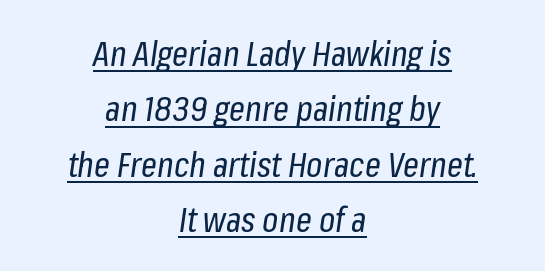
The text block is weighted toward neither margin, spreading evenly from the middle. Each letter keeps its own natural width here, so spacing adapts to shape. When letters slant like this, we call the style italic. The passage shown is underscored from start to finish.
